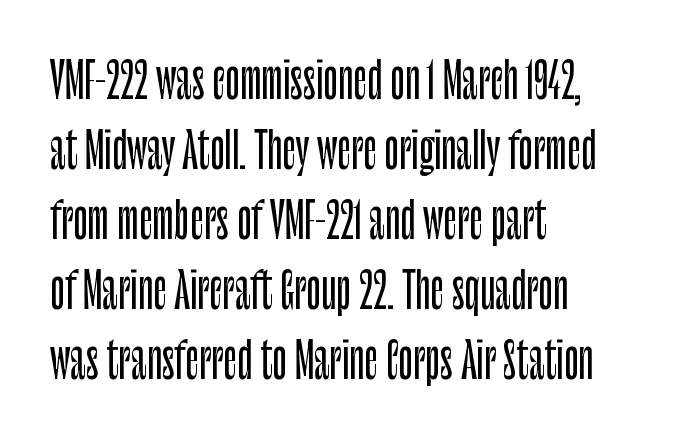
The image shows 48 px condensed sans-serif type, upright; set left-aligned, normal line spacing (1.46x), normal letter spacing, not underlined; low stroke contrast and a large x-height.
